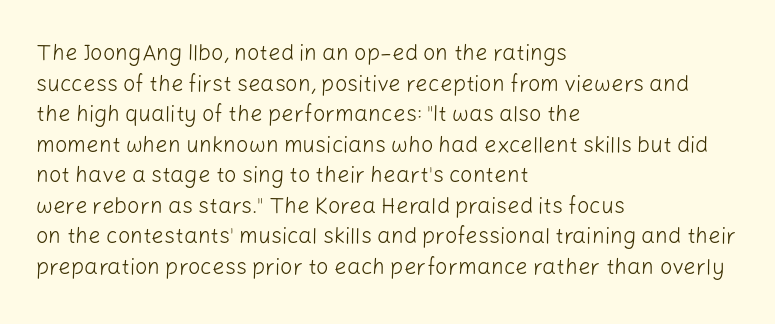
Q: Is the text bold? A: No.
Q: Is the text italic (slanted)? A: No, it is upright.
Q: Is the text underlined? A: No.
Q: How is the paragraph aligned? A: Left-aligned.
Q: Is the spacing between letters normal or unusually wide? A: Normal.
Q: Is the spacing between lines tight, normal or loose? A: Normal.
